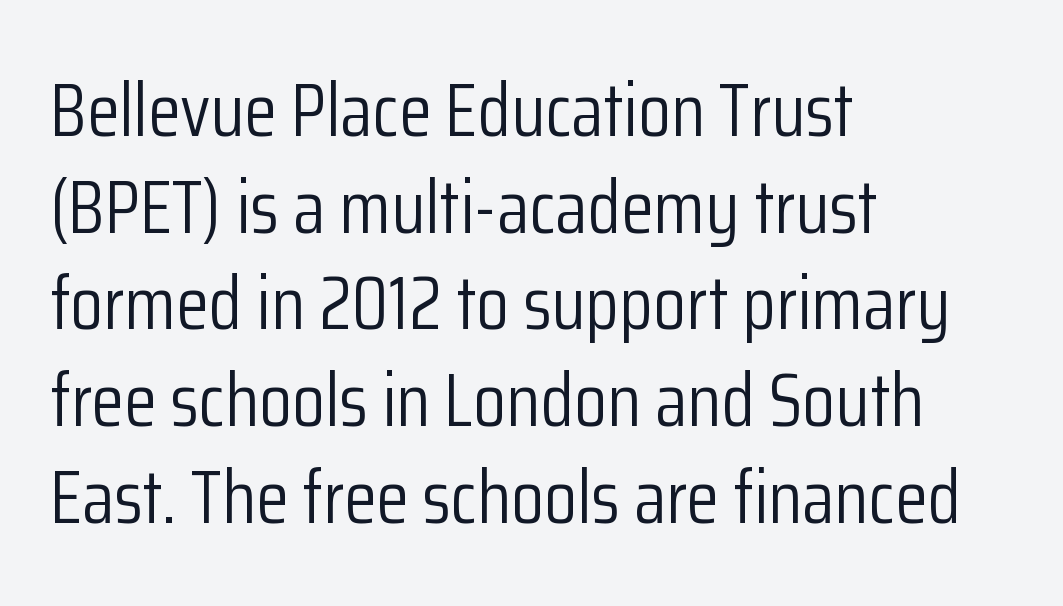
Q: Is the text bold? A: No.
Q: Is the text italic (slanted)? A: No, it is upright.
Q: Is the typeface a serif or a sans-serif typeface? A: Sans-serif.
Q: Is the text underlined? A: No.
Q: How is the paragraph aligned? A: Left-aligned.
Q: Is the spacing between letters normal or unusually wide? A: Normal.
Q: Is the spacing between lines tight, normal or loose? A: Normal.
Q: Width (condensed, normal, or wide)? A: Condensed.
Q: Stroke contrast? A: Low.
Q: x-height? A: Medium.
Q: Monospaced? A: No.
